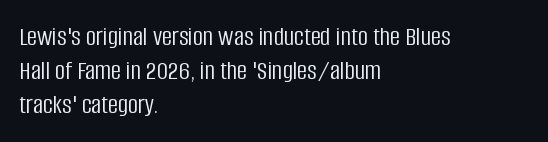
The image shows 28 px light, condensed sans-serif type, upright; set left-aligned, line spacing 1.22x, normal letter spacing, not underlined; low stroke contrast and a large x-height.
